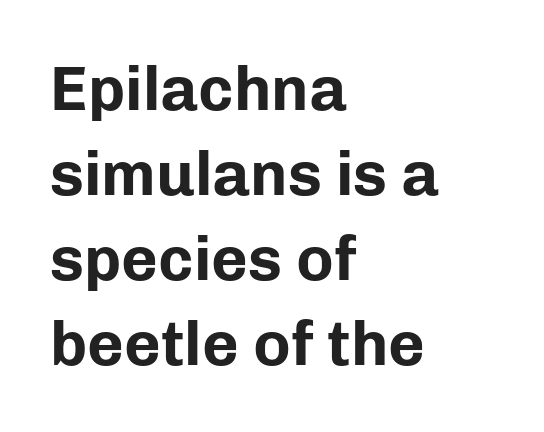
The image shows 63 px bold sans-serif type, upright; set left-aligned, normal line spacing (1.35x), normal letter spacing, not underlined; low stroke contrast and a medium x-height.
